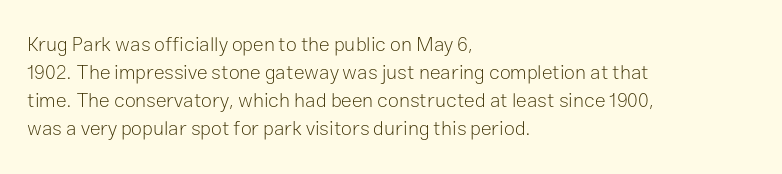
A roman cut, with each character standing at attention. Compared with a centered layout, this one pins lines to the left instead. Evenly set lines give the paragraph a standard silhouette. Heft: none added — not bold. The baseline area is clear.
